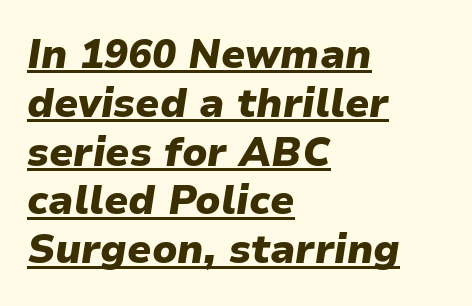
Q: Is the text bold? A: Yes.
Q: Is the text italic (slanted)? A: Yes, it leans right by about 9 degrees.
Q: Is the text underlined? A: Yes.
Q: How is the paragraph aligned? A: Left-aligned.
Q: Is the spacing between letters normal or unusually wide? A: Normal.
Q: Width (condensed, normal, or wide)? A: Normal.
Q: Stroke contrast? A: Low.
Q: x-height? A: Medium.
Q: Monospaced? A: No.
